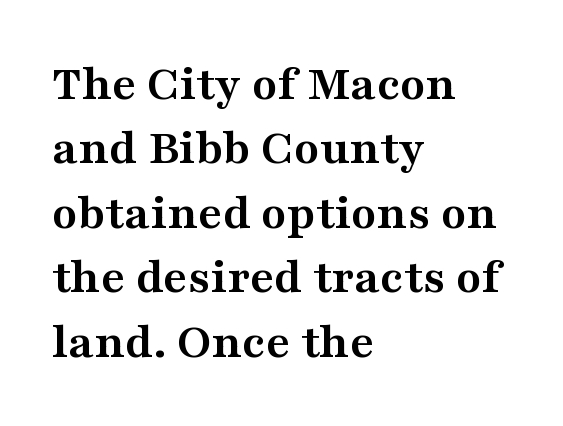
Caption: standard tracking, unaltered. Nope, not italic — everything's standing straight. Serif or sans? Serif — the stroke terminals have little feet. Notice how thick the strokes are: this is what a full bold looks like. The specimen omits any rule beneath the text block's lines.
